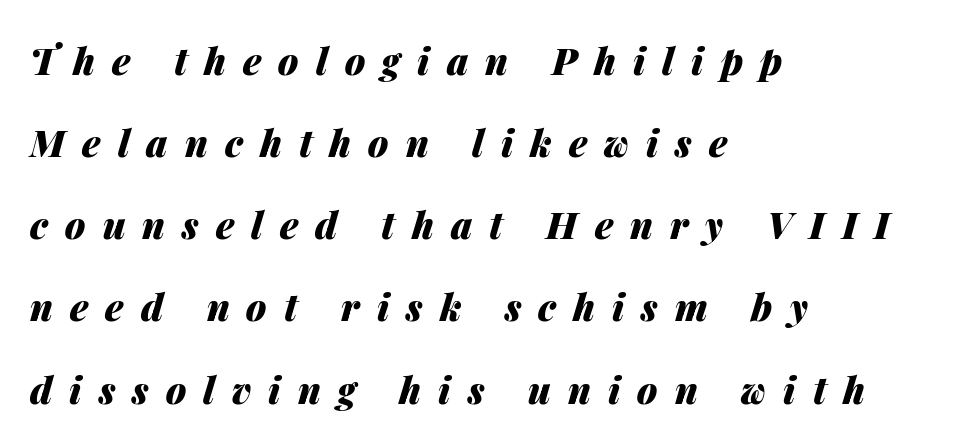
The image shows 37 px heavy type, italic (leaning right); set left-aligned, loose line spacing (2.22x), unusually wide letter spacing (+0.46 em), not underlined; medium stroke contrast and a medium x-height.
